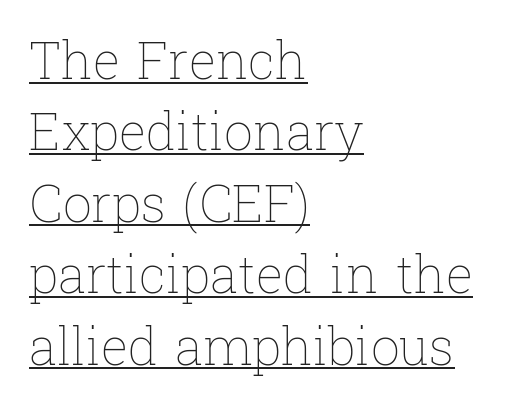
{"italic": "no", "bold": "no", "weight": "thin", "width": "normal", "stroke_contrast": "low", "x_height": "medium", "monospaced": "no", "underline": "yes", "align": "left", "line_spacing": "normal", "line_spacing_ratio": 1.4, "letter_spacing": "normal", "letter_spacing_em": 0.0, "glyph_px": 51}
